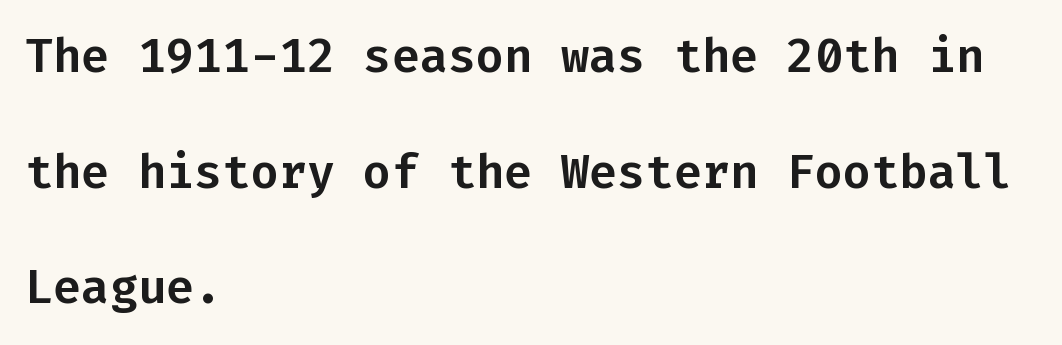
Is the letter spacing exaggerated? No — it looks like the ordinary default. The typesetter chose a ragged-right arrangement here. Each row of text sits above clean, open space. The rendering shows plain stroke endings on the letterforms — a sans-serif design.
